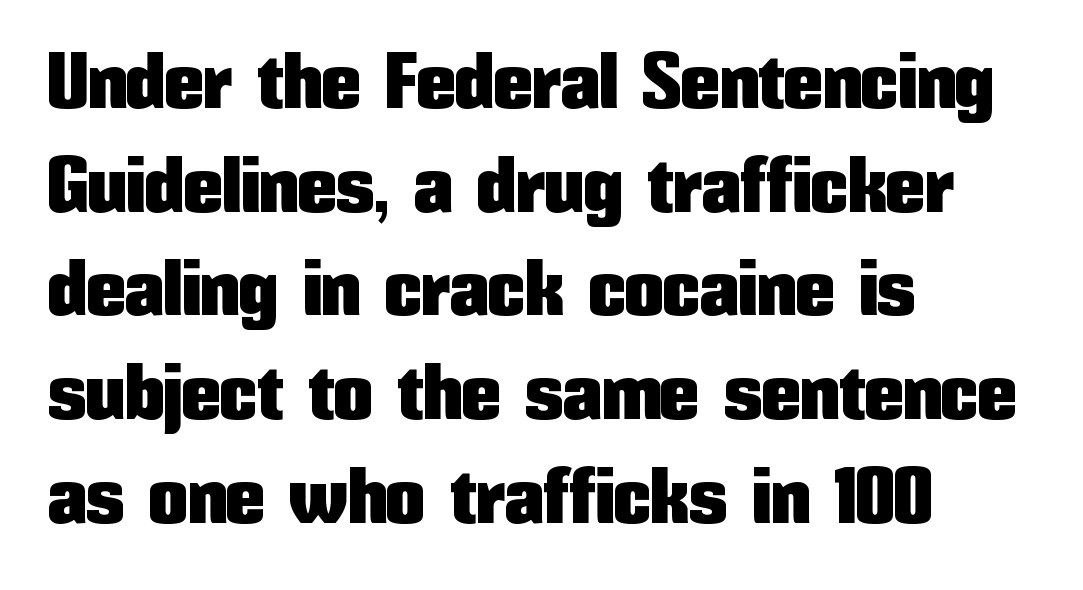
The image shows 78 px condensed sans-serif type, upright; set left-aligned, normal line spacing (1.33x), normal letter spacing, not underlined; low stroke contrast and a medium x-height.
